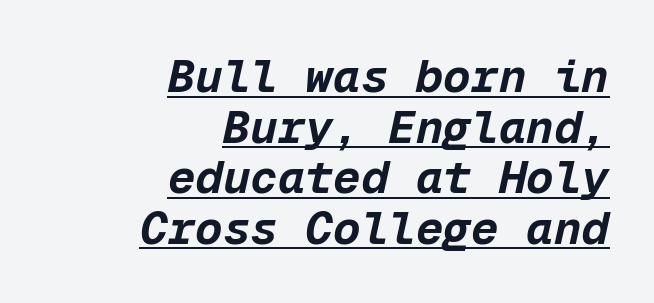
{"italic": "yes", "lean": "right", "slant_degrees": 12, "bold": "yes", "weight": "bold", "width": "normal", "stroke_contrast": "low", "x_height": "medium", "monospaced": "yes", "underline": "yes", "align": "right", "line_spacing": "tight", "line_spacing_ratio": 1.1, "letter_spacing": "normal", "letter_spacing_em": 0.0, "glyph_px": 46}
